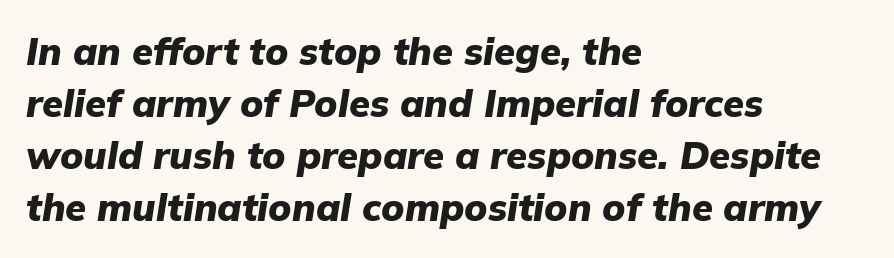
{"italic": "yes", "lean": "right", "slant_degrees": 9, "bold": "yes", "weight": "heavy", "width": "normal", "stroke_contrast": "low", "x_height": "medium", "monospaced": "no", "underline": "no", "align": "left", "line_spacing": "normal", "line_spacing_ratio": 1.37, "letter_spacing": "normal", "letter_spacing_em": 0.0, "glyph_px": 38}
